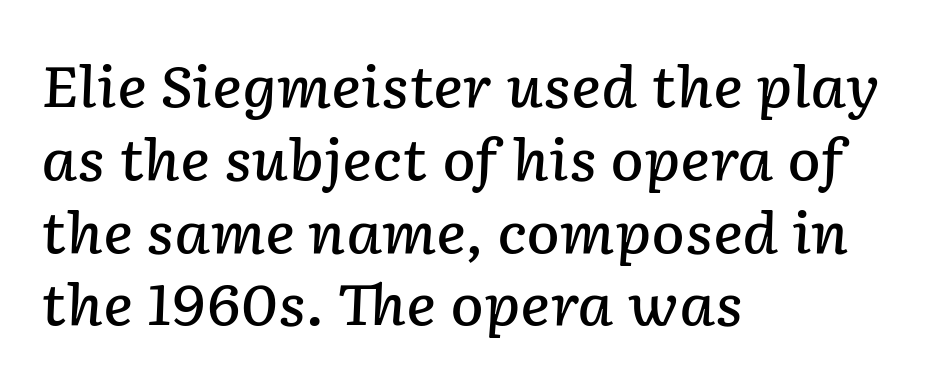
The image shows 56 px semibold type, italic (leaning right); set left-aligned, normal line spacing (1.3x), normal letter spacing, not underlined; low stroke contrast and a medium x-height.
